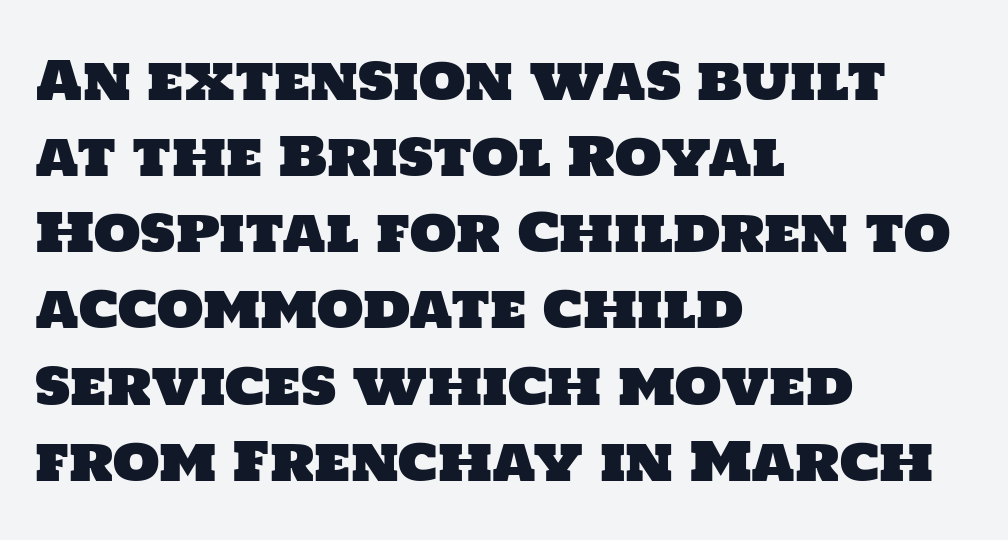
Q: Is the typeface a serif or a sans-serif typeface? A: Sans-serif.
Q: Is the text underlined? A: No.
Q: How is the paragraph aligned? A: Left-aligned.
Q: Is the spacing between letters normal or unusually wide? A: Normal.
Q: Is the spacing between lines tight, normal or loose? A: Normal.
Q: Width (condensed, normal, or wide)? A: Normal.
Q: Stroke contrast? A: Low.
Q: x-height? A: Large.
Q: Monospaced? A: No.
